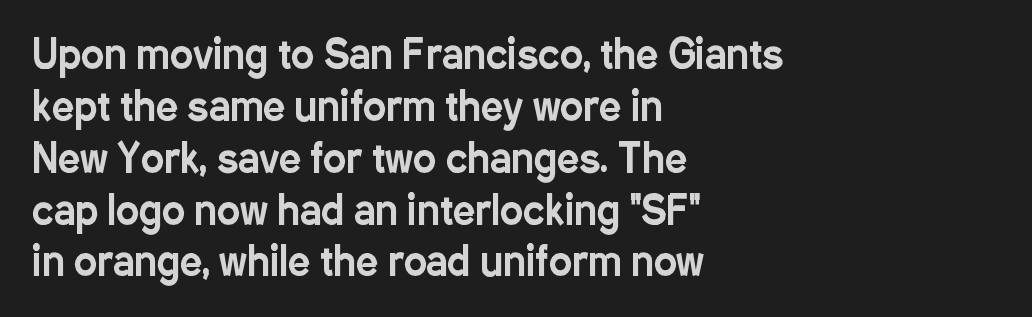
The image shows 39 px condensed sans-serif type, upright; set left-aligned, normal line spacing (1.33x), normal letter spacing, not underlined; low stroke contrast and a medium x-height.
